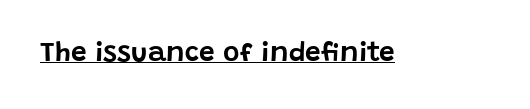
{"serif": "no", "italic": "no", "width": "normal", "stroke_contrast": "low", "x_height": "large", "monospaced": "no", "underline": "yes", "letter_spacing": "normal", "letter_spacing_em": 0.0, "glyph_px": 28}
